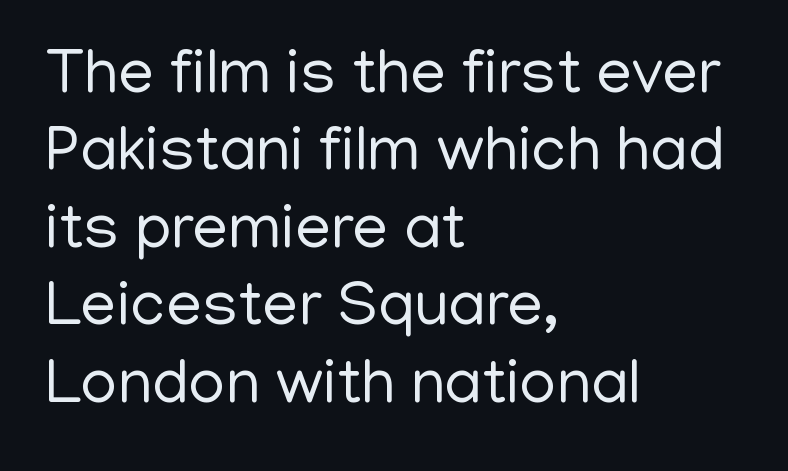
{"serif": "no", "italic": "no", "bold": "no", "weight": "regular", "width": "normal", "stroke_contrast": "low", "x_height": "medium", "monospaced": "no", "underline": "no", "align": "left", "line_spacing_ratio": 1.21, "letter_spacing": "normal", "letter_spacing_em": 0.0, "glyph_px": 64}
